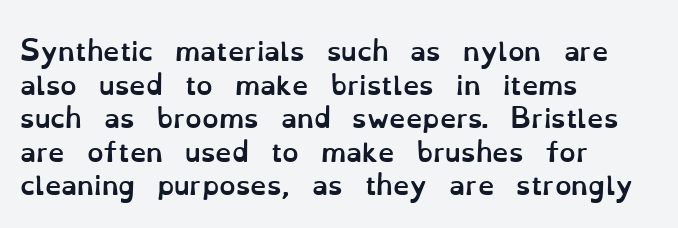
Q: Is the text bold? A: Yes.
Q: Is the text italic (slanted)? A: No, it is upright.
Q: Is the text underlined? A: No.
Q: How is the paragraph aligned? A: Left-aligned.
Q: Is the spacing between letters normal or unusually wide? A: Normal.
Q: Is the spacing between lines tight, normal or loose? A: Normal.
